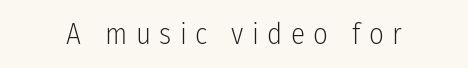
{"serif": "no", "italic": "no", "bold": "no", "weight": "light", "width": "condensed", "stroke_contrast": "low", "x_height": "medium", "monospaced": "no", "underline": "no", "letter_spacing": "wide", "letter_spacing_em": 0.29, "glyph_px": 29}
